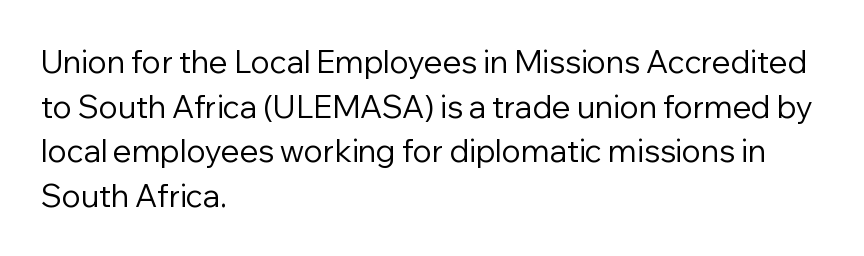
The image shows 31 px regular-weight sans-serif type, upright; set left-aligned, normal line spacing (1.44x), normal letter spacing, not underlined; low stroke contrast and a medium x-height.
